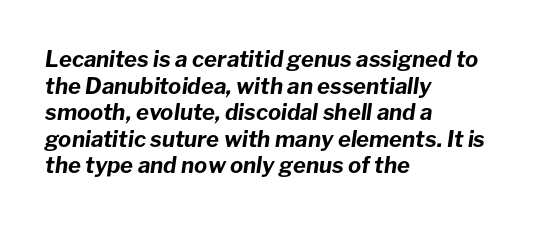
Q: Is the text bold? A: Yes.
Q: Is the text italic (slanted)? A: Yes, it leans right by about 8 degrees.
Q: Is the text underlined? A: No.
Q: How is the paragraph aligned? A: Left-aligned.
Q: Is the spacing between letters normal or unusually wide? A: Normal.
